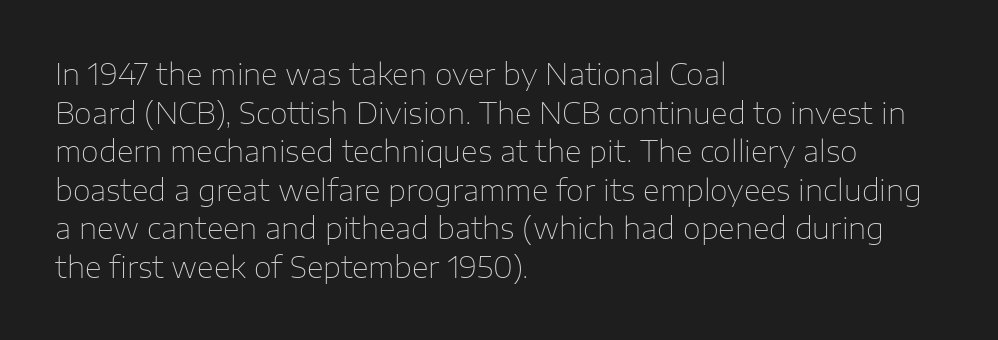
Q: Is the text bold? A: No.
Q: Is the text italic (slanted)? A: No, it is upright.
Q: Is the typeface a serif or a sans-serif typeface? A: Sans-serif.
Q: Is the text underlined? A: No.
Q: How is the paragraph aligned? A: Left-aligned.
Q: Is the spacing between letters normal or unusually wide? A: Normal.
Q: Is the spacing between lines tight, normal or loose? A: Normal.
Q: Width (condensed, normal, or wide)? A: Normal.
Q: Stroke contrast? A: Low.
Q: x-height? A: Medium.
Q: Monospaced? A: No.
